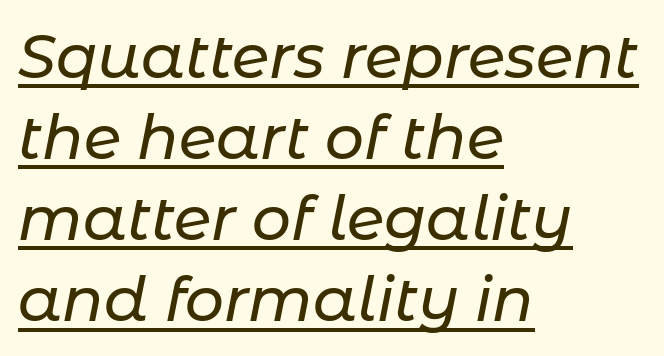
Where is the straight margin? On the left. Is the letter spacing exaggerated? No — it looks like the ordinary default. Slanted lettering throughout. This sample keeps an unexceptional amount of space between lines. Caption: lettering with a line underneath. Looks like regular typesetting: each glyph gets only the width it needs.
